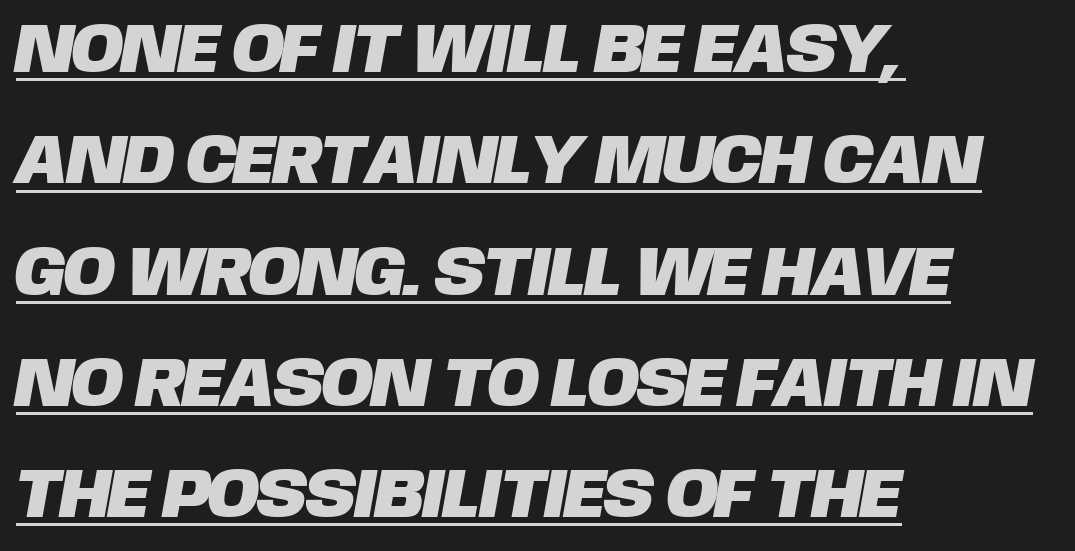
The image shows 70 px sans-serif type; set left-aligned, normal line spacing (1.59x), normal letter spacing, underlined; low stroke contrast and a large x-height.
